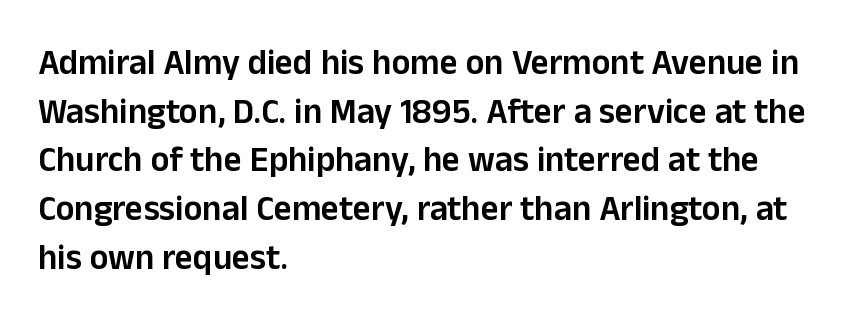
Is the letter spacing exaggerated? No — it looks like the ordinary default. These lines are composed in type without serifs. The typesetting leans somewhat heavy: a semibold. A typesetter would call this proportional, since set widths differ per character. The paragraph shown leans on its left margin.
